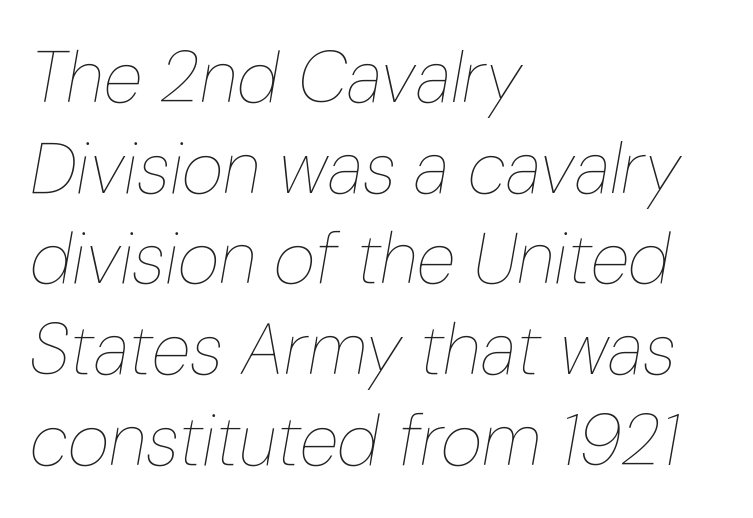
Q: Is the text bold? A: No.
Q: Is the text italic (slanted)? A: Yes, it leans right by about 10 degrees.
Q: Is the text underlined? A: No.
Q: How is the paragraph aligned? A: Left-aligned.
Q: Is the spacing between letters normal or unusually wide? A: Normal.
Q: Is the spacing between lines tight, normal or loose? A: Normal.
Q: Width (condensed, normal, or wide)? A: Condensed.
Q: Stroke contrast? A: Low.
Q: x-height? A: Medium.
Q: Monospaced? A: No.
